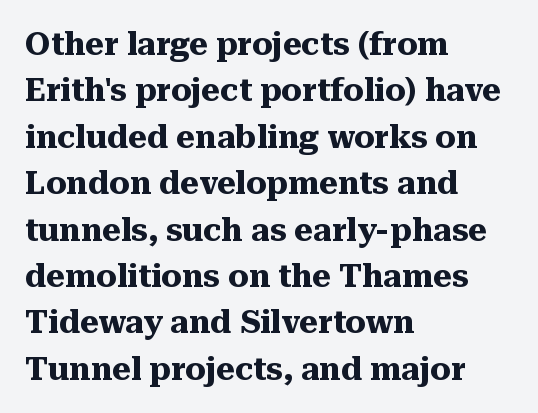
The image shows 32 px heavy serif type, upright; set left-aligned, normal line spacing (1.45x), normal letter spacing, not underlined; medium stroke contrast and a medium x-height.
